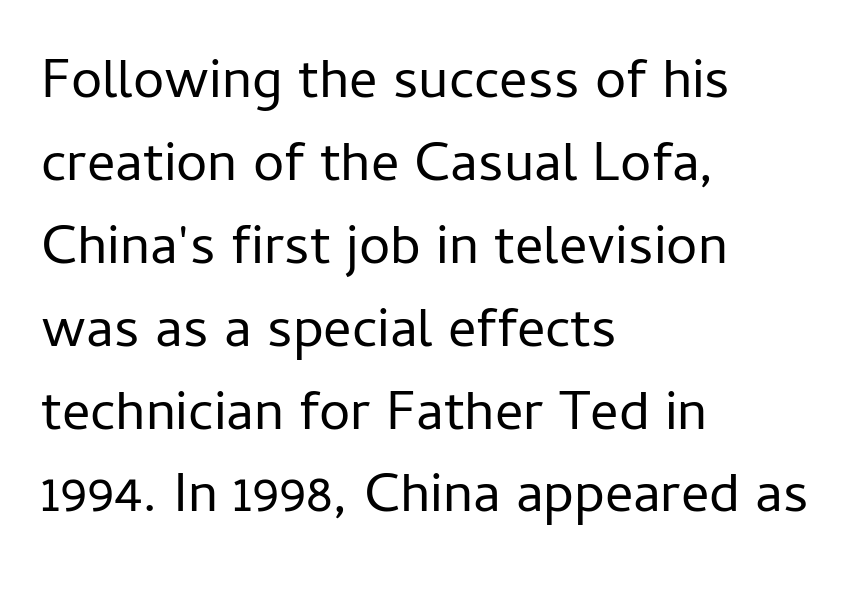
The image shows 56 px regular-weight sans-serif type, upright; set left-aligned, normal line spacing (1.48x), normal letter spacing, not underlined; low stroke contrast and a medium x-height.
